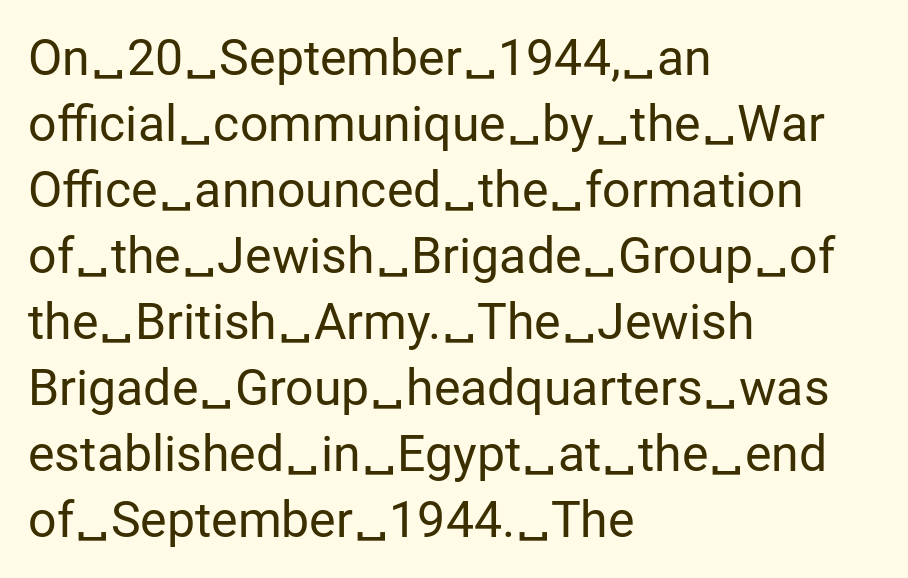
{"serif": "no", "italic": "no", "bold": "no", "weight": "regular", "width": "normal", "stroke_contrast": "low", "x_height": "medium", "monospaced": "no", "underline": "no", "align": "left", "line_spacing": "normal", "line_spacing_ratio": 1.32, "letter_spacing": "normal", "letter_spacing_em": 0.0, "glyph_px": 50}
